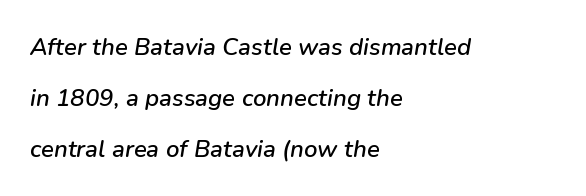
The image shows 24 px text type, italic (leaning right); set left-aligned, loose line spacing (2.12x), normal letter spacing, not underlined.
